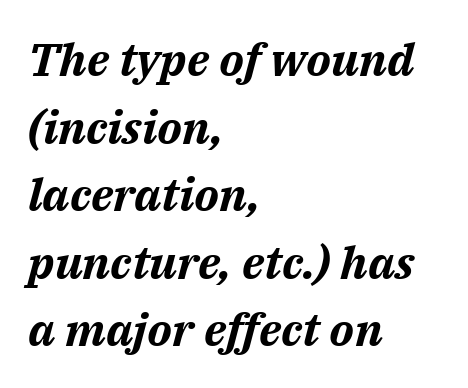
Q: Is the text bold? A: Yes.
Q: Is the text italic (slanted)? A: Yes, it leans right by about 14 degrees.
Q: Is the text underlined? A: No.
Q: How is the paragraph aligned? A: Left-aligned.
Q: Is the spacing between letters normal or unusually wide? A: Normal.
Q: Is the spacing between lines tight, normal or loose? A: Normal.
Q: Width (condensed, normal, or wide)? A: Normal.
Q: Stroke contrast? A: Medium.
Q: x-height? A: Medium.
Q: Monospaced? A: No.
